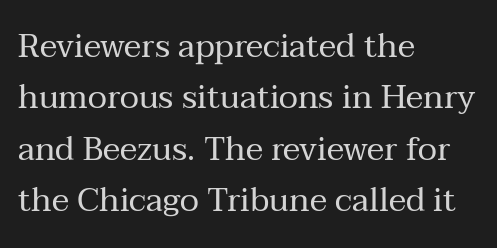
Stem width sits at or under what a default text font uses. If you measured baseline to baseline, you'd find a middling distance. Note the varied advance widths — an 'i' is clearly narrower than an 'm'. Typographically, this falls in the serif category. All the whitespace from short lines collects on the right.
